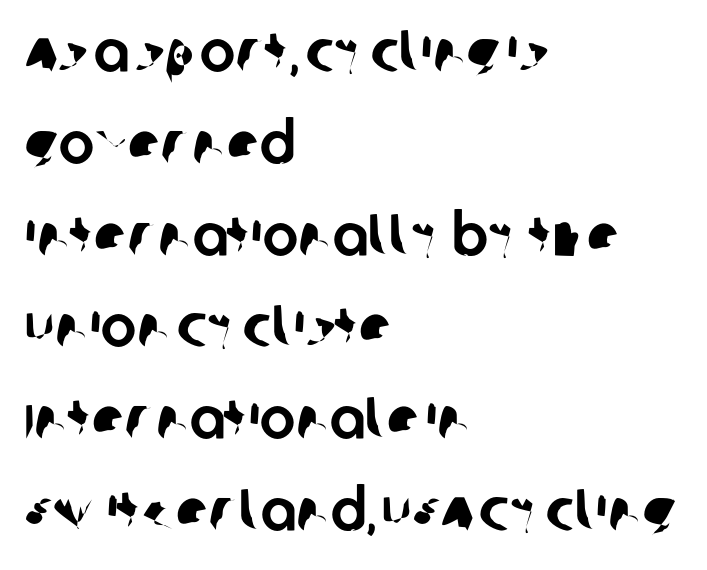
Q: Is the typeface a serif or a sans-serif typeface? A: Sans-serif.
Q: Is the text underlined? A: No.
Q: How is the paragraph aligned? A: Left-aligned.
Q: Is the spacing between letters normal or unusually wide? A: Normal.
Q: Is the spacing between lines tight, normal or loose? A: Normal.
Q: Width (condensed, normal, or wide)? A: Normal.
Q: Stroke contrast? A: Low.
Q: x-height? A: Large.
Q: Monospaced? A: No.
